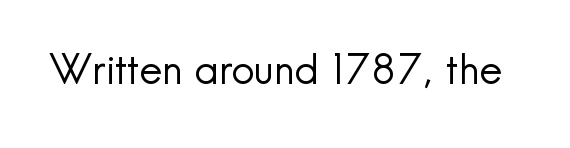
Q: Is the text bold? A: No.
Q: Is the text italic (slanted)? A: No, it is upright.
Q: Is the typeface a serif or a sans-serif typeface? A: Sans-serif.
Q: Is the text underlined? A: No.
Q: Is the spacing between letters normal or unusually wide? A: Normal.
Q: Width (condensed, normal, or wide)? A: Normal.
Q: x-height? A: Small.
Q: Monospaced? A: No.
